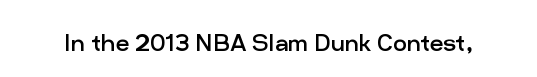
The image shows 30 px regular-weight sans-serif type, upright; set normal letter spacing, not underlined; low stroke contrast and a medium x-height.
